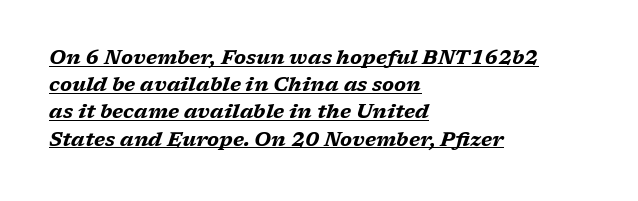
These lines sit exactly where default settings would place them. These lines stack with their left ends in a neat column. The specimen reads as italic at a glance. Quick note: underline on. No extra tracking has been applied to these lines.
